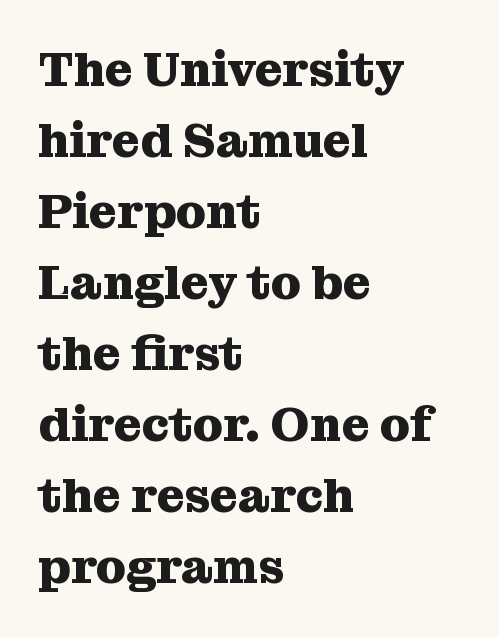
Q: Is the text bold? A: Yes.
Q: Is the text italic (slanted)? A: No, it is upright.
Q: Is the typeface a serif or a sans-serif typeface? A: Serif.
Q: Is the text underlined? A: No.
Q: How is the paragraph aligned? A: Left-aligned.
Q: Is the spacing between letters normal or unusually wide? A: Normal.
Q: Is the spacing between lines tight, normal or loose? A: Normal.
Q: Width (condensed, normal, or wide)? A: Normal.
Q: Stroke contrast? A: Medium.
Q: x-height? A: Medium.
Q: Monospaced? A: No.
